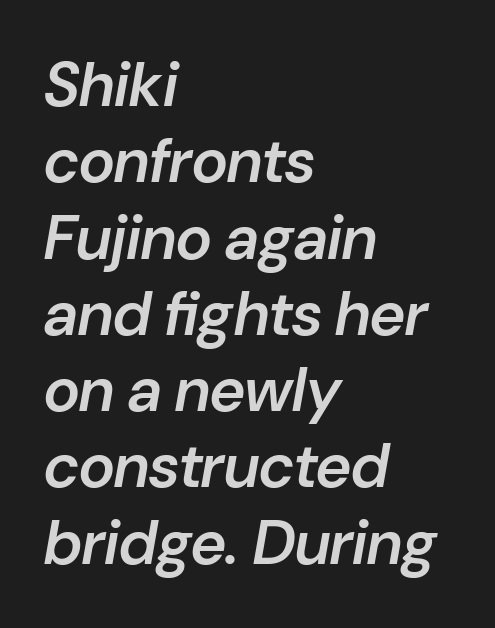
The image shows 62 px semibold type, italic (leaning right); set left-aligned, line spacing 1.23x, normal letter spacing, not underlined; low stroke contrast and a medium x-height.
